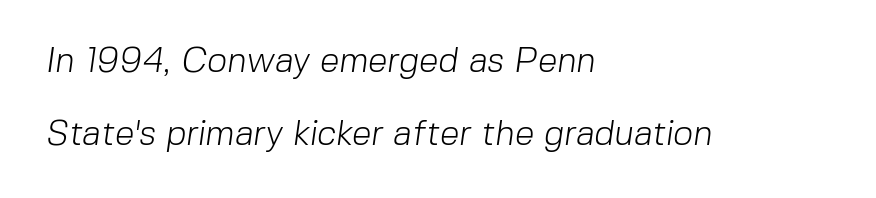
{"serif": "no", "bold": "no", "weight": "light", "width": "normal", "stroke_contrast": "low", "x_height": "medium", "monospaced": "no", "underline": "no", "align": "left", "line_spacing": "loose", "line_spacing_ratio": 2.1, "letter_spacing": "normal", "letter_spacing_em": 0.0, "glyph_px": 35}
